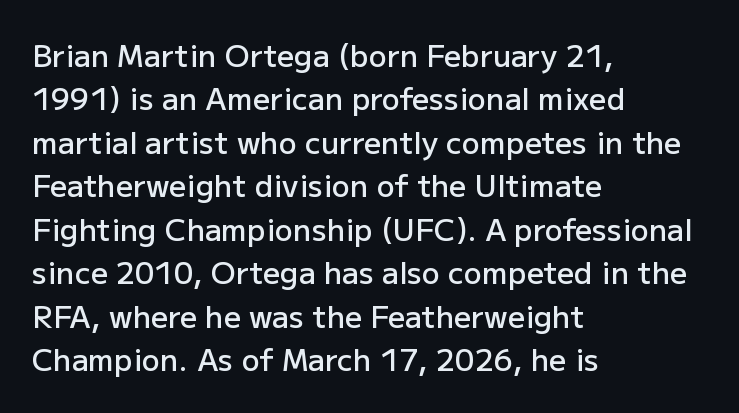
The image shows 30 px semibold sans-serif type, upright; set left-aligned, normal line spacing (1.45x), normal letter spacing, not underlined; low stroke contrast and a medium x-height.
